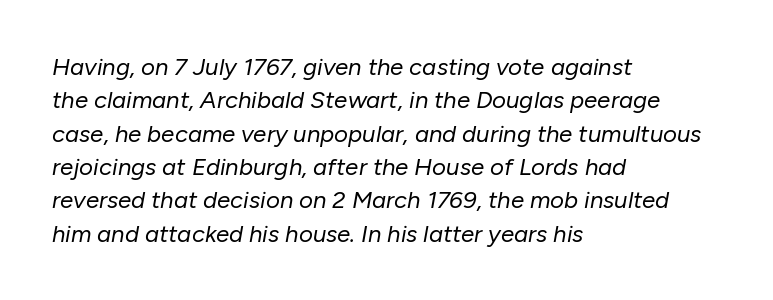
Has an underline been added? It has not. There is no visible air inserted between adjacent glyphs. Does the copy run flush right? No — it runs flush left. Is the stroke heavy? The answer is a plain regular-or-lighter. These lines sit exactly where default settings would place them.
